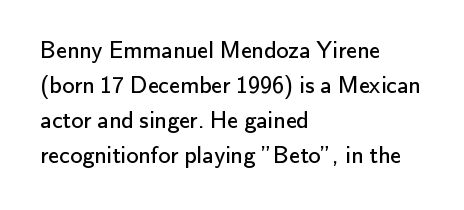
The image shows 24 px text type, upright; set left-aligned, normal line spacing (1.46x), normal letter spacing, not underlined.
